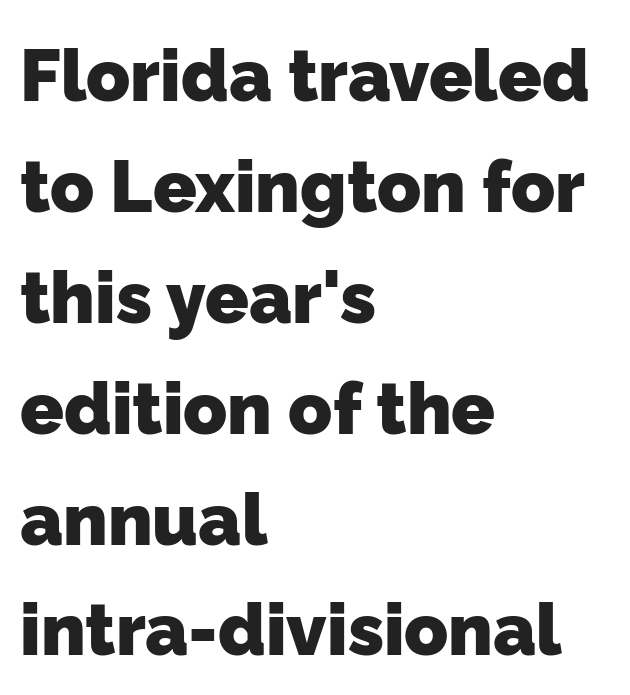
Q: Is the text bold? A: Yes.
Q: Is the typeface a serif or a sans-serif typeface? A: Sans-serif.
Q: Is the text underlined? A: No.
Q: How is the paragraph aligned? A: Left-aligned.
Q: Is the spacing between letters normal or unusually wide? A: Normal.
Q: Is the spacing between lines tight, normal or loose? A: Normal.
Q: Width (condensed, normal, or wide)? A: Normal.
Q: Stroke contrast? A: Low.
Q: x-height? A: Medium.
Q: Monospaced? A: No.
